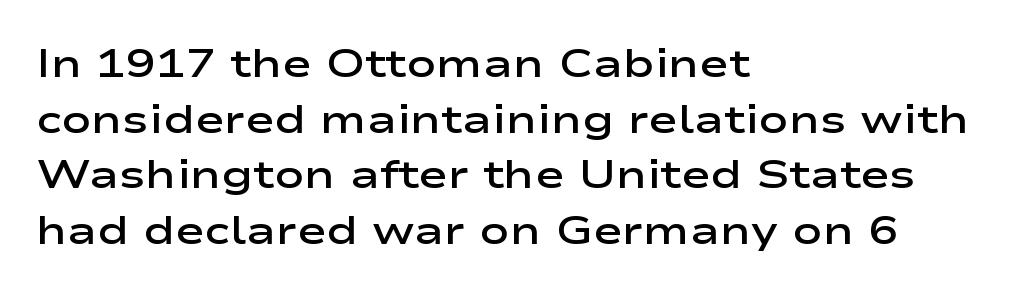
Only glyphs here, with clear space below each row. Its strokes are somewhat broadened, the hallmark of semibold type. Proportional: the letters do not fall into vertical columns. Words appear dense and cohesive because spacing is normal. Quick note: interline space is typical.
